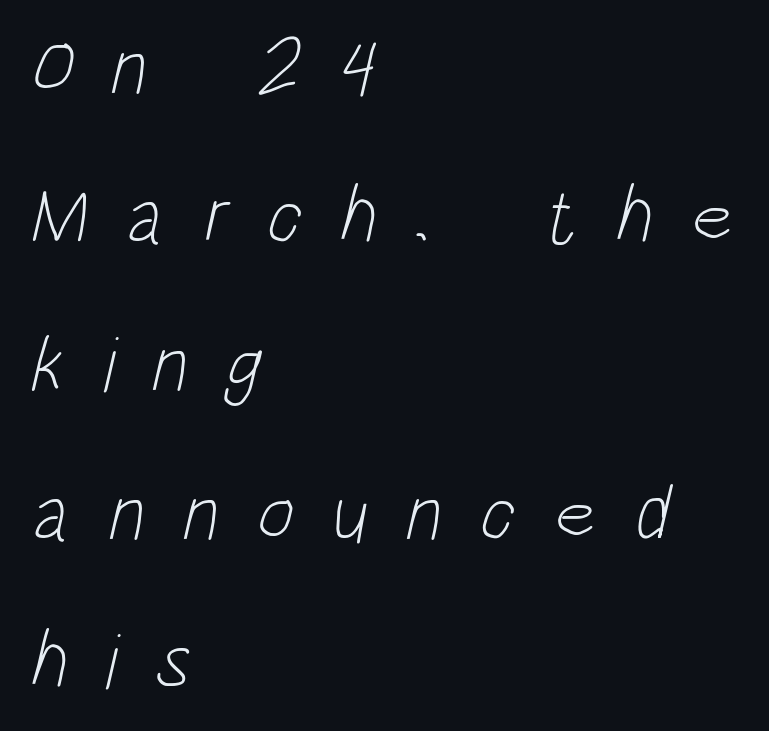
{"serif": "no", "bold": "no", "weight": "light", "width": "condensed", "stroke_contrast": "low", "x_height": "large", "monospaced": "no", "underline": "no", "align": "left", "line_spacing_ratio": 1.88, "letter_spacing": "wide", "letter_spacing_em": 0.48, "glyph_px": 79}
